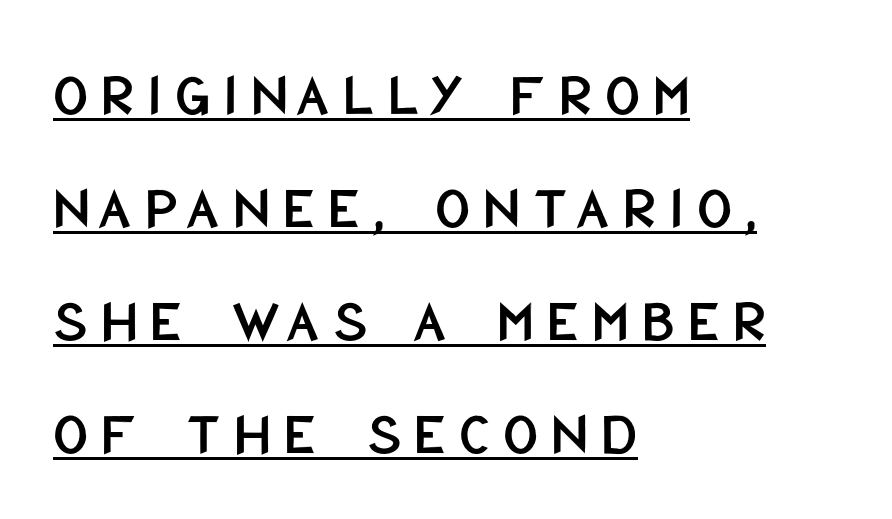
The image shows 61 px condensed sans-serif type, upright; set left-aligned, line spacing 1.85x, unusually wide letter spacing (+0.21 em), underlined; low stroke contrast and a large x-height.
